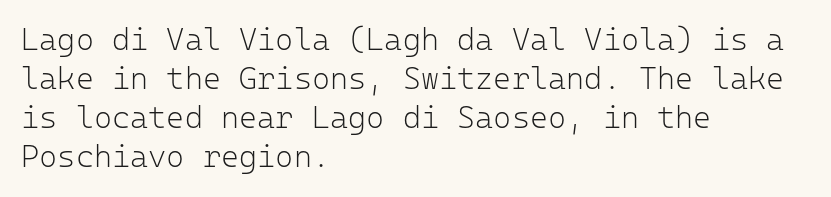
The image shows 31 px light sans-serif type, upright, monospaced; set left-aligned, normal line spacing (1.26x), normal letter spacing, not underlined; low stroke contrast and a medium x-height.
